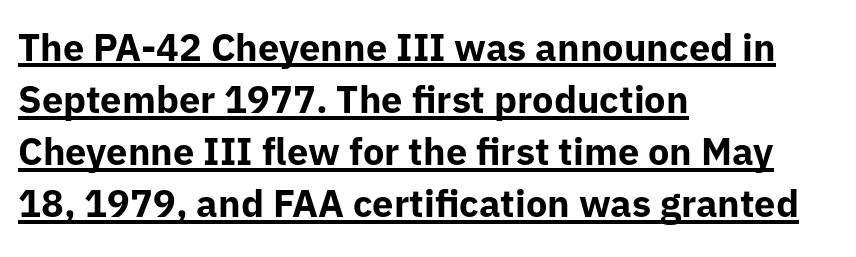
Q: Is the text bold? A: Yes.
Q: Is the text italic (slanted)? A: No, it is upright.
Q: Is the typeface a serif or a sans-serif typeface? A: Sans-serif.
Q: Is the text underlined? A: Yes.
Q: How is the paragraph aligned? A: Left-aligned.
Q: Is the spacing between letters normal or unusually wide? A: Normal.
Q: Is the spacing between lines tight, normal or loose? A: Normal.
Q: Width (condensed, normal, or wide)? A: Normal.
Q: Stroke contrast? A: Low.
Q: x-height? A: Medium.
Q: Monospaced? A: No.
